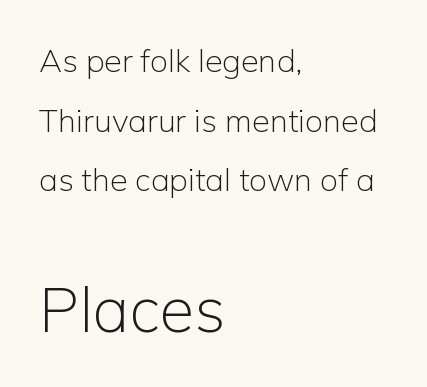
Q: Is the text bold? A: No.
Q: Is the text italic (slanted)? A: No, it is upright.
Q: Is the typeface a serif or a sans-serif typeface? A: Sans-serif.
Q: Is the text underlined? A: No.
Q: How is the paragraph aligned? A: Left-aligned.
Q: Is the spacing between letters normal or unusually wide? A: Normal.
Q: Which block of text is set in a larger size, the first (top) or the second (bottom)? A: The second (bottom) one.
Q: Width (condensed, normal, or wide)? A: Normal.
Q: Stroke contrast? A: Low.
Q: x-height? A: Medium.
Q: Monospaced? A: No.
